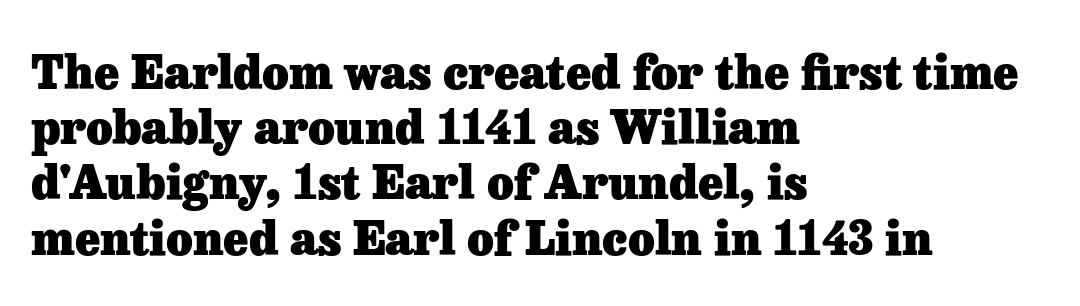
Q: Is the text bold? A: Yes.
Q: Is the text italic (slanted)? A: No, it is upright.
Q: Is the typeface a serif or a sans-serif typeface? A: Serif.
Q: Is the text underlined? A: No.
Q: How is the paragraph aligned? A: Left-aligned.
Q: Is the spacing between letters normal or unusually wide? A: Normal.
Q: Width (condensed, normal, or wide)? A: Normal.
Q: Stroke contrast? A: Low.
Q: x-height? A: Medium.
Q: Monospaced? A: No.
